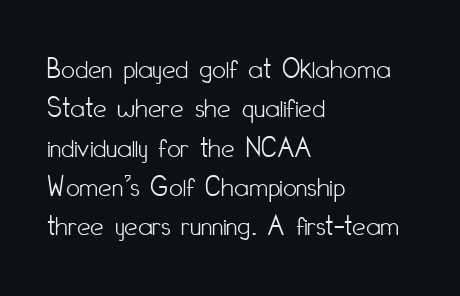
On a weight scale, this lands at 450 or below. Varying glyph widths throughout — classic text-font behaviour. Each new line begins a customary step beneath the previous one. No italicization has been applied; the sample stays upright. There is no visible air inserted between adjacent glyphs.
